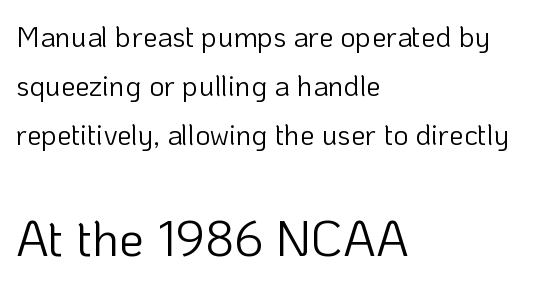
Q: Is the text bold? A: No.
Q: Is the text italic (slanted)? A: No, it is upright.
Q: Is the typeface a serif or a sans-serif typeface? A: Sans-serif.
Q: Is the text underlined? A: No.
Q: How is the paragraph aligned? A: Left-aligned.
Q: Is the spacing between letters normal or unusually wide? A: Normal.
Q: Is the spacing between lines tight, normal or loose? A: Normal.
Q: Which block of text is set in a larger size, the first (top) or the second (bottom)? A: The second (bottom) one.
Q: Width (condensed, normal, or wide)? A: Normal.
Q: Stroke contrast? A: Low.
Q: x-height? A: Medium.
Q: Monospaced? A: No.
